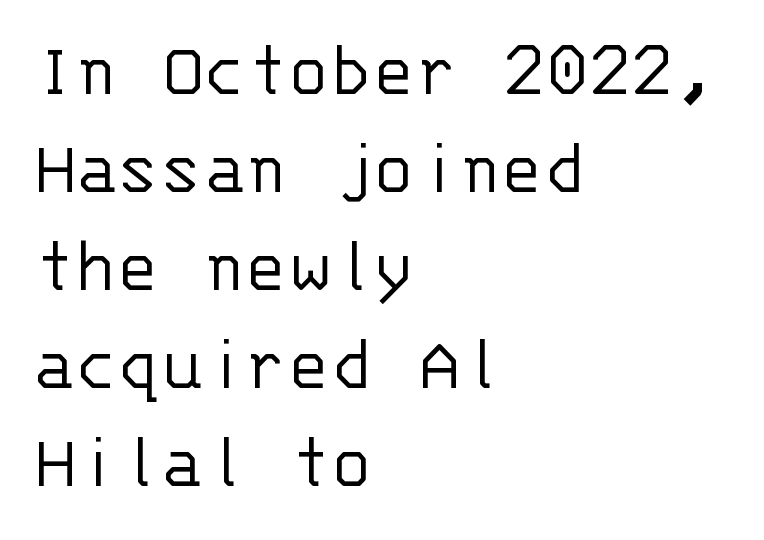
The image shows 79 px light sans-serif type, upright, monospaced; set left-aligned, line spacing 1.24x, normal letter spacing, not underlined; low stroke contrast and a large x-height.
